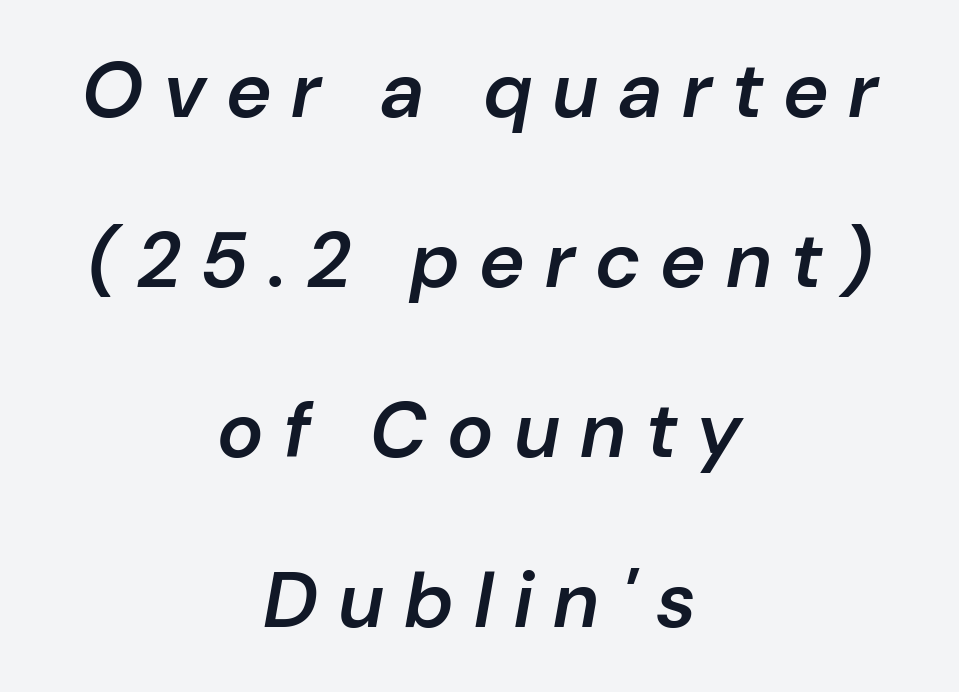
{"italic": "yes", "lean": "right", "slant_degrees": 10, "bold": "semi", "weight": "semibold", "width": "normal", "stroke_contrast": "low", "x_height": "medium", "monospaced": "no", "underline": "no", "align": "center", "line_spacing": "loose", "line_spacing_ratio": 2.18, "letter_spacing": "wide", "letter_spacing_em": 0.28, "glyph_px": 78}
